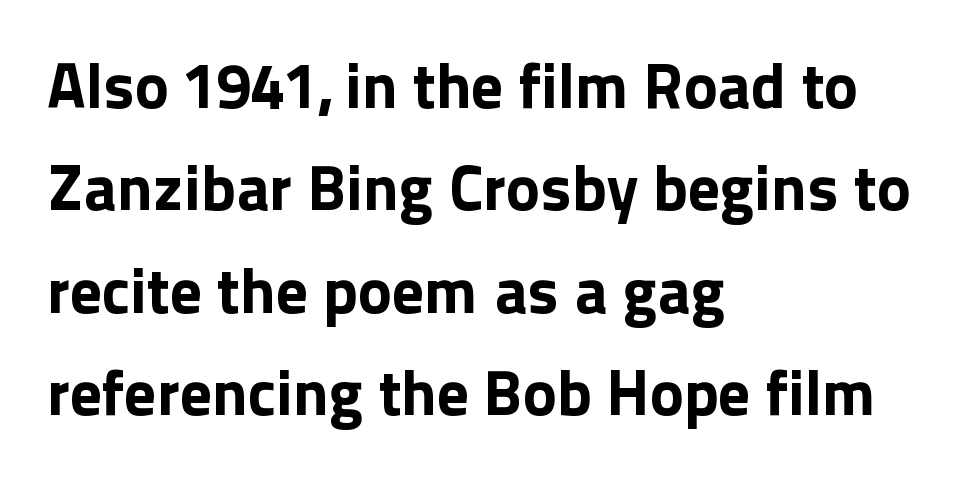
{"serif": "no", "italic": "no", "bold": "yes", "weight": "bold", "width": "normal", "x_height": "medium", "monospaced": "no", "underline": "no", "align": "left", "line_spacing": "normal", "line_spacing_ratio": 1.6, "letter_spacing": "normal", "letter_spacing_em": 0.0, "glyph_px": 64}
